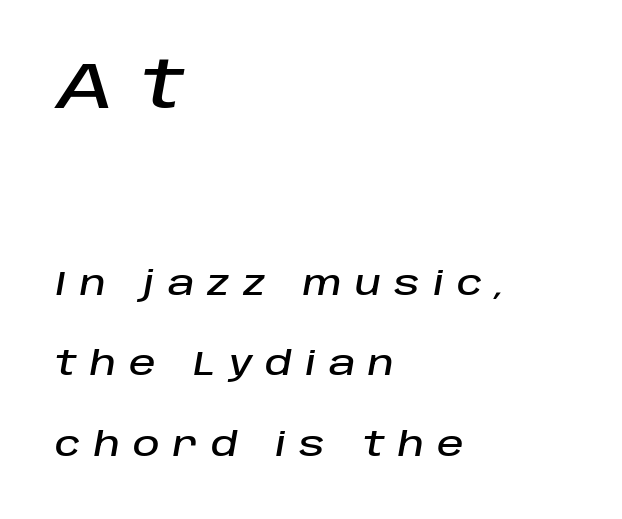
Each word looks stretched out because of the extra space between its letters. The specimen omits any rule beneath the text block's lines. The whole block is typeset with a tilt. You could not count columns in this text — the font is proportionally spaced.
